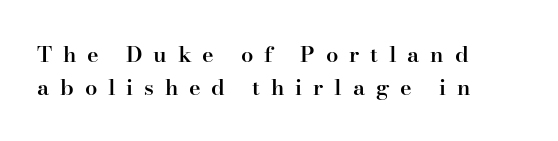
{"italic": "no", "bold": "semi", "underline": "no", "align": "left", "line_spacing": "normal", "line_spacing_ratio": 1.48, "letter_spacing": "wide", "letter_spacing_em": 0.49, "glyph_px": 22}
